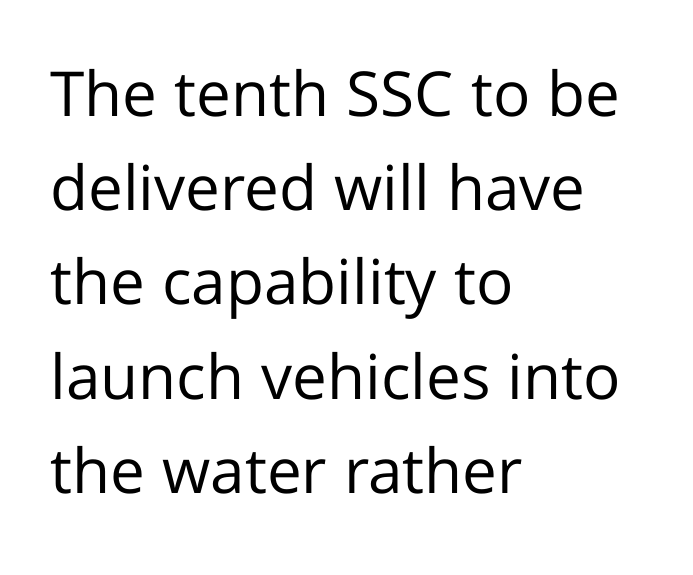
The image shows 62 px regular-weight sans-serif type, upright; set left-aligned, normal line spacing (1.52x), normal letter spacing, not underlined; low stroke contrast and a medium x-height.
